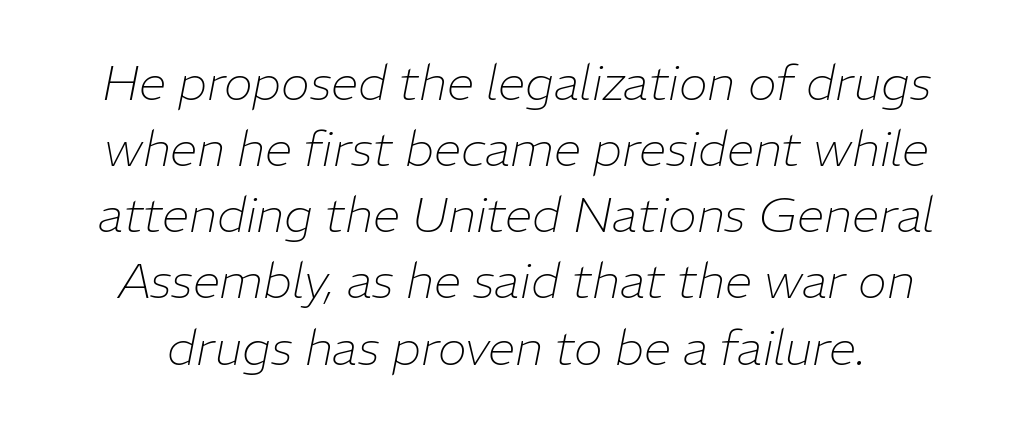
The zone under the glyphs is completely vacant. A typesetter would call this proportional, since set widths differ per character. Regular leading. Tall strokes in this sample are angled rather than plumb. The horizontal fit of the characters is conventional and even.
